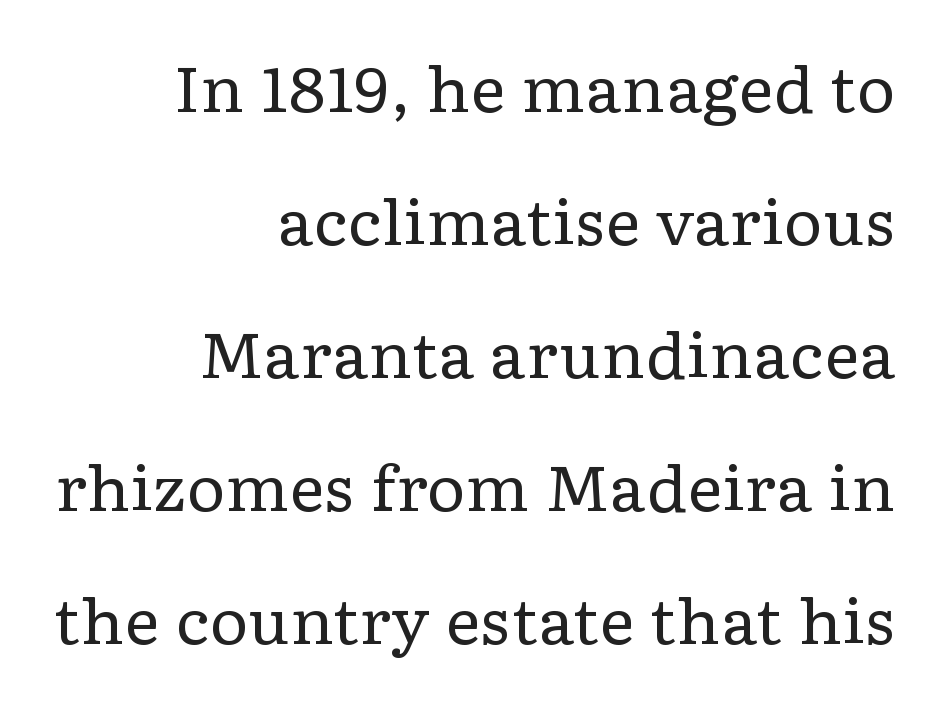
Q: Is the text bold? A: No.
Q: Is the text italic (slanted)? A: No, it is upright.
Q: Is the typeface a serif or a sans-serif typeface? A: Serif.
Q: Is the text underlined? A: No.
Q: How is the paragraph aligned? A: Right-aligned.
Q: Is the spacing between letters normal or unusually wide? A: Normal.
Q: Is the spacing between lines tight, normal or loose? A: Loose.
Q: Width (condensed, normal, or wide)? A: Wide.
Q: Stroke contrast? A: Low.
Q: x-height? A: Medium.
Q: Monospaced? A: No.
